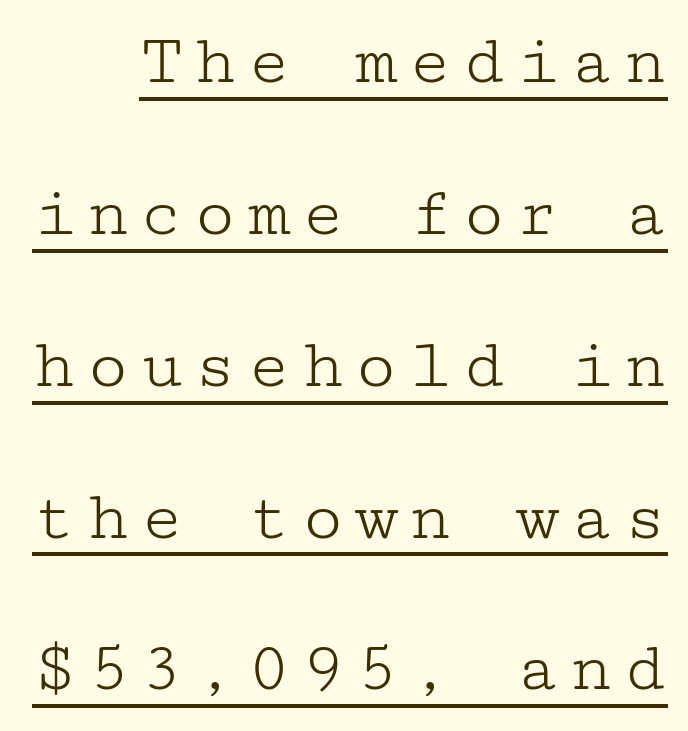
The font's upright variant was chosen for this text. Each new line begins a long way beneath the previous one. These characters rest on top of a visible drawn line. Type style note: has serifs. A light-to-regular cut is what we see here.
